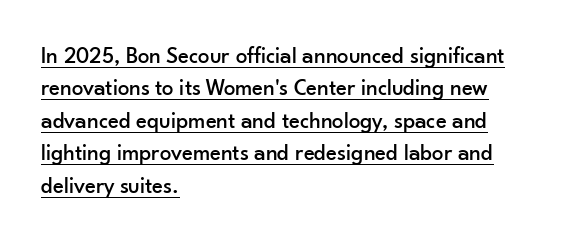
{"italic": "no", "underline": "yes", "align": "left", "line_spacing": "normal", "line_spacing_ratio": 1.41, "letter_spacing": "normal", "letter_spacing_em": 0.0, "glyph_px": 23}
